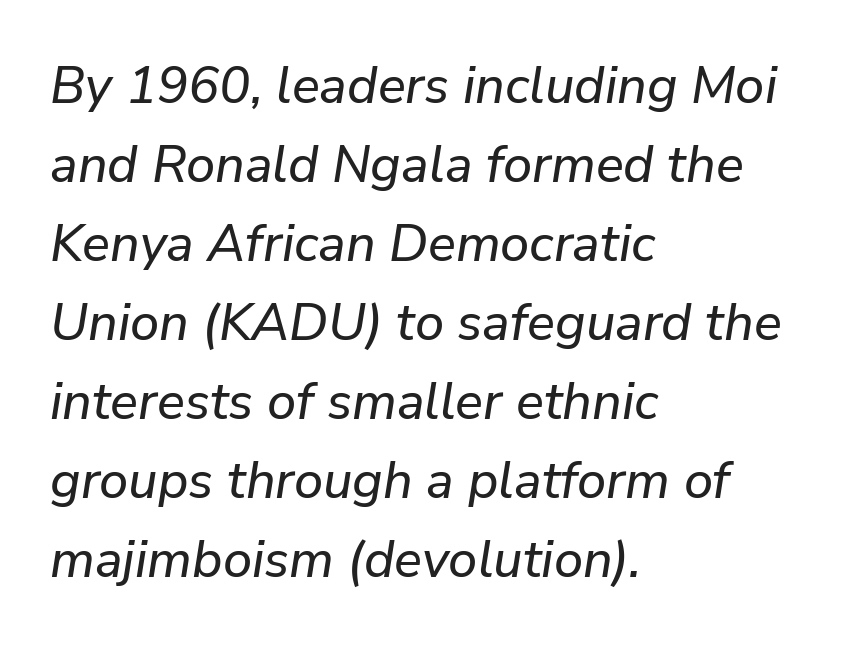
Glyph-to-glyph distance matches everyday printed text. Is this a fixed-width face? No — the glyphs have proportional, varying widths. Whoever set this chose a conventional vertical rhythm. Honestly, there is no underline to notice here at all. Reading down the block, your eye returns to a fixed left position each line.
